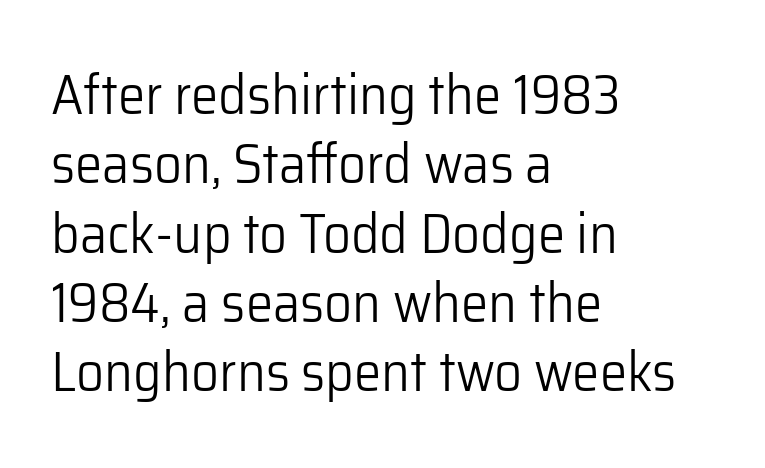
The image shows 55 px light sans-serif type, upright; set left-aligned, normal line spacing (1.26x), normal letter spacing, not underlined; low stroke contrast and a medium x-height.
